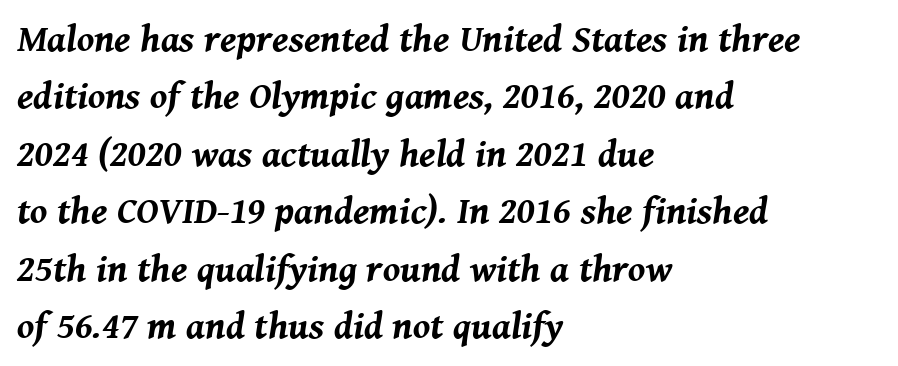
Q: Is the text bold? A: Yes.
Q: Is the text italic (slanted)? A: Yes, it leans right by about 8 degrees.
Q: Is the text underlined? A: No.
Q: How is the paragraph aligned? A: Left-aligned.
Q: Is the spacing between letters normal or unusually wide? A: Normal.
Q: Is the spacing between lines tight, normal or loose? A: Normal.
Q: Width (condensed, normal, or wide)? A: Normal.
Q: Stroke contrast? A: Medium.
Q: x-height? A: Medium.
Q: Monospaced? A: No.
